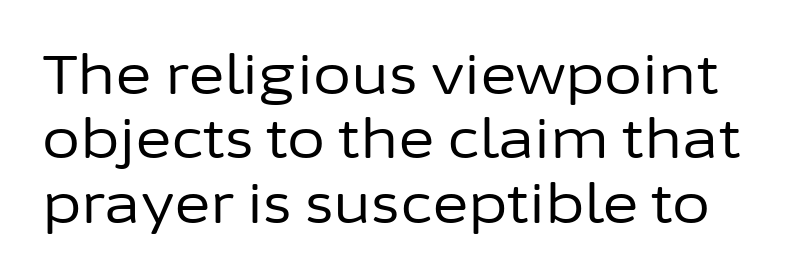
The passage shown is typeset with a sans-serif family. Standard letterfit; no display-style spreading of the glyphs. Only glyphs here, with clear space below each row. If you drew a line through each stem, it would be perfectly vertical. The passage shown is typed in a proportional face where columns would drift. Weight class: somewhere from thin through regular.
